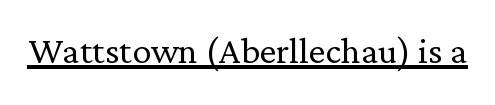
{"serif": "yes", "italic": "no", "bold": "no", "weight": "light", "width": "normal", "stroke_contrast": "low", "x_height": "medium", "monospaced": "no", "underline": "yes", "letter_spacing": "normal", "letter_spacing_em": 0.0, "glyph_px": 47}
